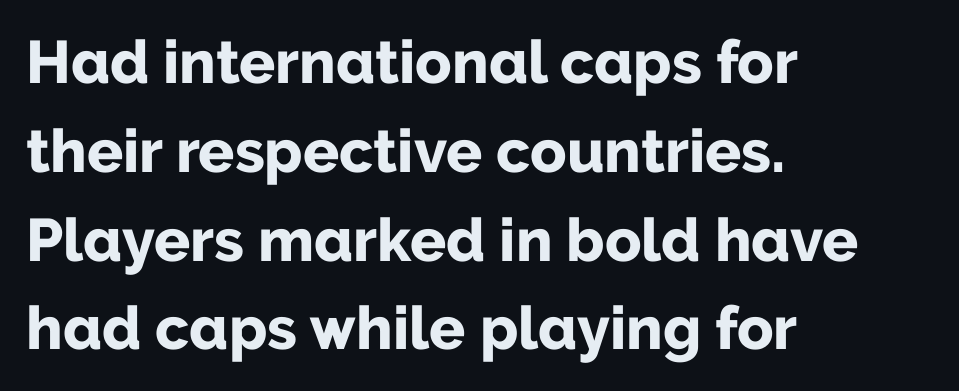
How are the letters spaced? Ordinarily, with no added tracking. Check the space under the baseline: it is left empty. I'd call this a sans setting — the letters go barefoot. Character widths vary here, with narrow letters taking less room than wide ones. Heavy, bold letterforms.
